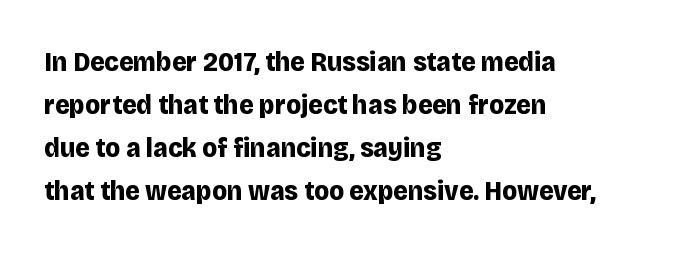
The image shows 28 px bold sans-serif type, upright; set left-aligned, normal line spacing (1.54x), normal letter spacing, not underlined; low stroke contrast and a large x-height.
